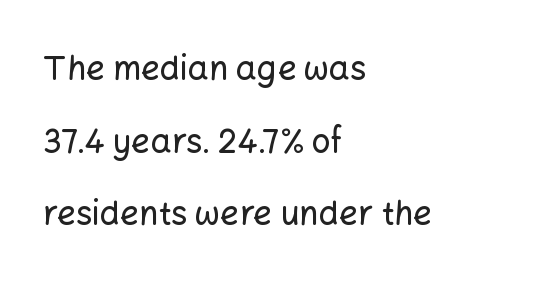
Q: Is the text italic (slanted)? A: No, it is upright.
Q: Is the typeface a serif or a sans-serif typeface? A: Sans-serif.
Q: Is the text underlined? A: No.
Q: How is the paragraph aligned? A: Left-aligned.
Q: Is the spacing between letters normal or unusually wide? A: Normal.
Q: Is the spacing between lines tight, normal or loose? A: Loose.
Q: Width (condensed, normal, or wide)? A: Normal.
Q: Stroke contrast? A: Low.
Q: x-height? A: Medium.
Q: Monospaced? A: No.
